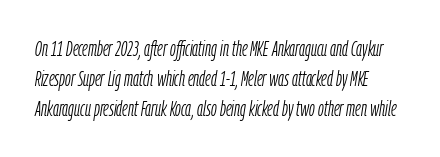
The image shows 21 px text type, italic (leaning right); set normal line spacing (1.43x), normal letter spacing, not underlined.
